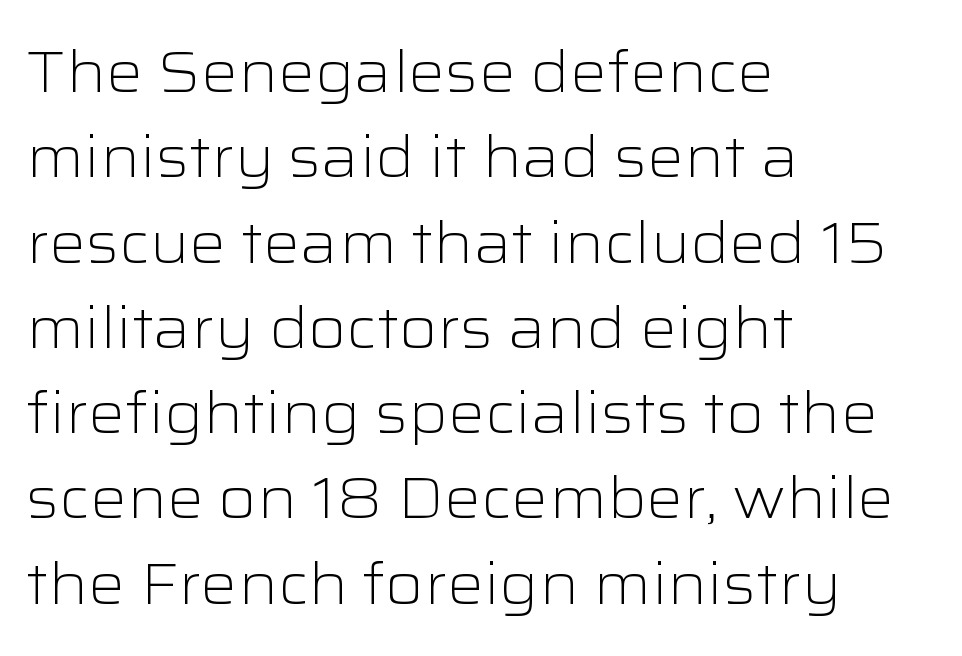
Is this a fixed-width face? No — the glyphs have proportional, varying widths. The specimen reads as upright at a glance. Stroke thickness stays within the range of a standard reading face or lighter. Whoever set this chose a conventional vertical rhythm.
